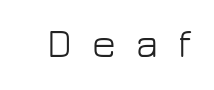
{"serif": "no", "italic": "no", "bold": "no", "weight": "light", "width": "normal", "stroke_contrast": "low", "x_height": "medium", "monospaced": "no", "underline": "no", "letter_spacing": "wide", "letter_spacing_em": 0.49, "glyph_px": 41}
